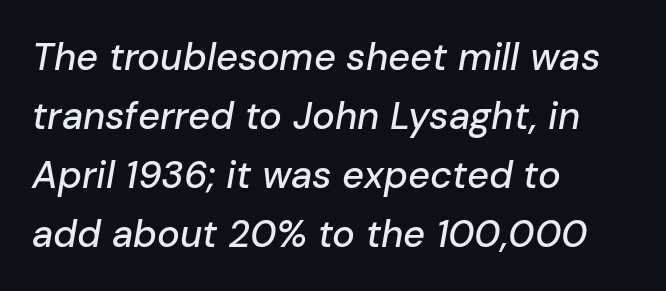
The image shows 38 px text type, italic (leaning right); set left-aligned, normal line spacing (1.55x), normal letter spacing, not underlined; low stroke contrast and a medium x-height.
